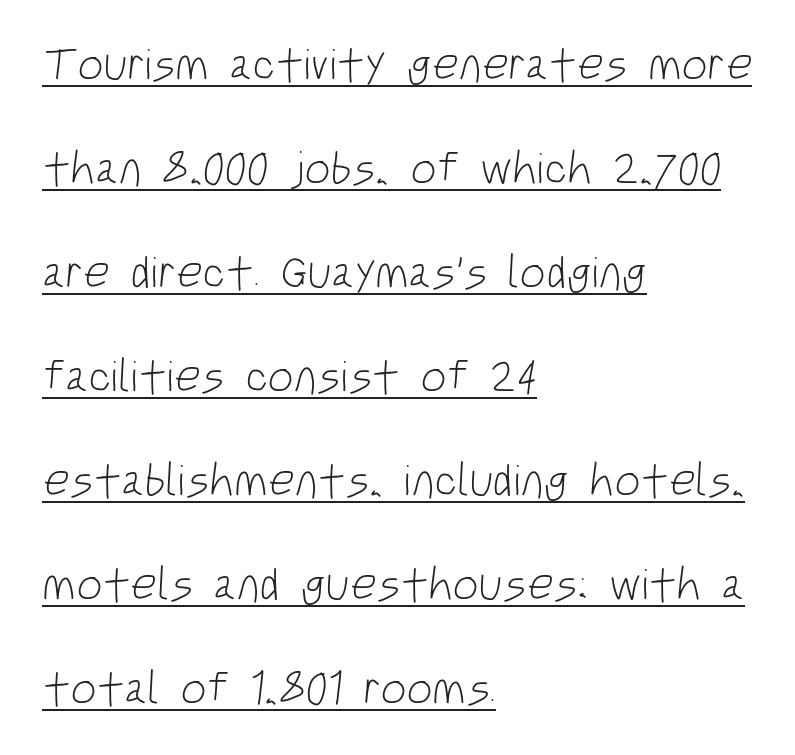
{"serif": "no", "bold": "no", "weight": "light", "width": "condensed", "stroke_contrast": "low", "x_height": "large", "monospaced": "no", "underline": "yes", "align": "left", "line_spacing": "loose", "line_spacing_ratio": 2.26, "letter_spacing": "normal", "letter_spacing_em": 0.0, "glyph_px": 46}
